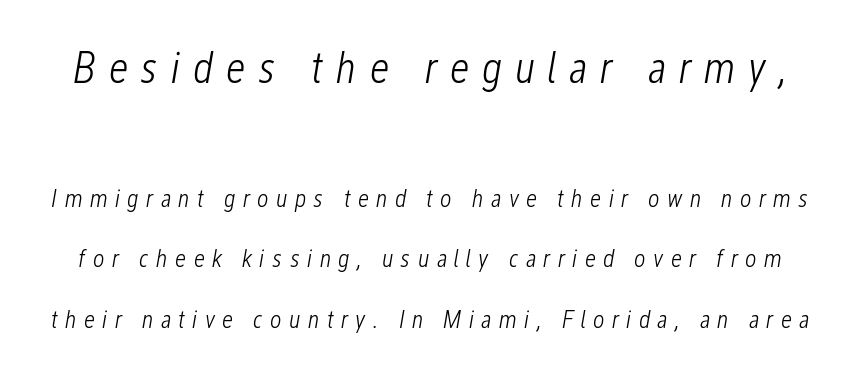
The image shows 44 px light, condensed type, italic (leaning right); set loose line spacing (2.41x), unusually wide letter spacing (+0.29 em), not underlined; the first (top) block is 1.76x larger; low stroke contrast and a medium x-height.
